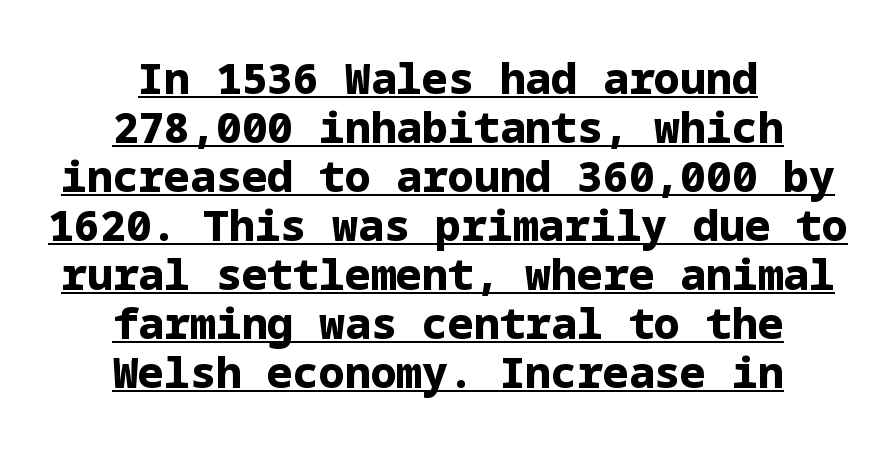
This is the regular roman posture of the typeface. Glance below the letters and you will spot a drawn line. Leftover space on each line is divided equally before and after the words. Strokes here are thick enough to call this a true bold.
